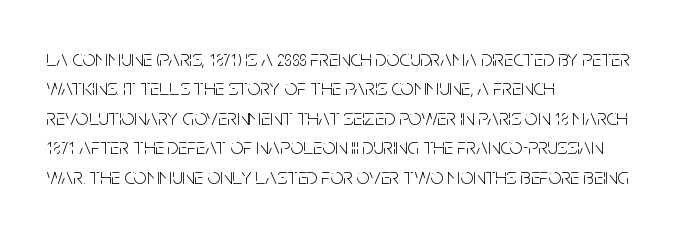
{"italic": "no", "bold": "no", "underline": "no", "align": "left", "line_spacing": "normal", "line_spacing_ratio": 1.28, "letter_spacing": "normal", "letter_spacing_em": 0.0, "glyph_px": 23}
